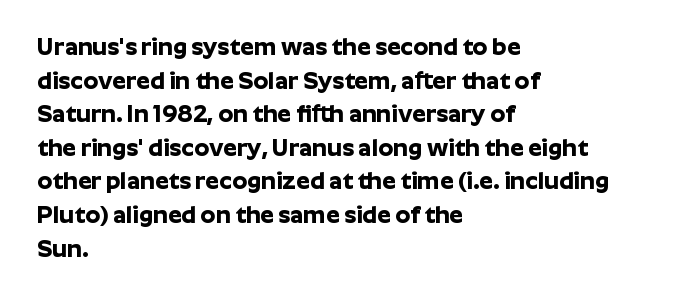
Any mark beneath the type? The region is blank. Regular leading. The face used here is rendered with its standard letterfit. These words are printed bold, with thick strokes throughout. Italic? Not at all — the glyphs are vertical. Left-aligned paragraph, ragged on the right.
